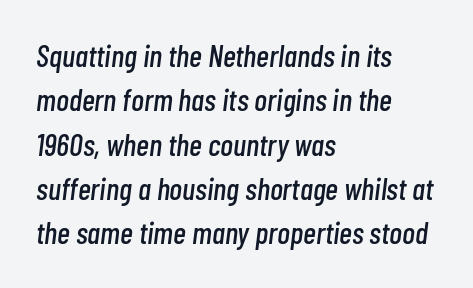
{"italic": "yes", "lean": "right", "slant_degrees": 7, "width": "condensed", "stroke_contrast": "low", "x_height": "medium", "monospaced": "no", "underline": "no", "align": "left", "line_spacing": "normal", "line_spacing_ratio": 1.43, "letter_spacing": "normal", "letter_spacing_em": 0.0, "glyph_px": 31}
